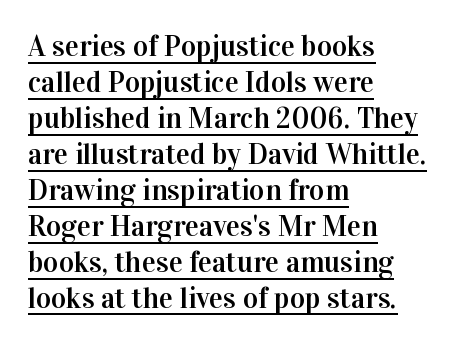
Q: Is the text italic (slanted)? A: No, it is upright.
Q: Is the typeface a serif or a sans-serif typeface? A: Serif.
Q: Is the text underlined? A: Yes.
Q: How is the paragraph aligned? A: Left-aligned.
Q: Is the spacing between letters normal or unusually wide? A: Normal.
Q: Width (condensed, normal, or wide)? A: Normal.
Q: Stroke contrast? A: High.
Q: x-height? A: Medium.
Q: Monospaced? A: No.
